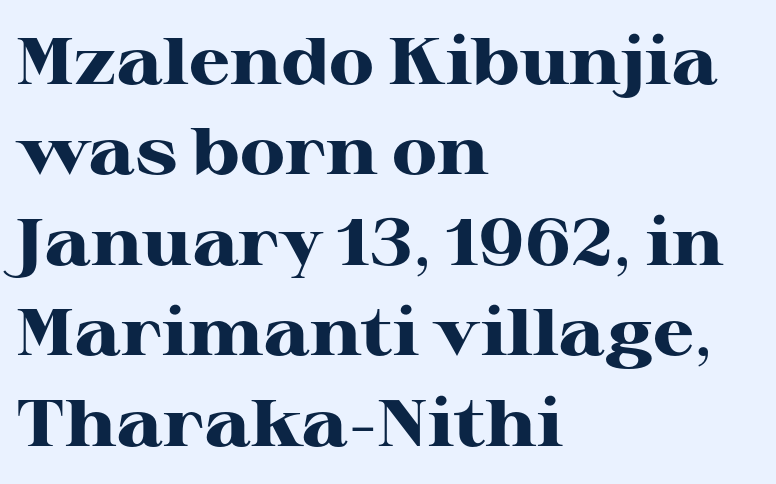
Q: Is the text bold? A: Yes.
Q: Is the text italic (slanted)? A: No, it is upright.
Q: Is the typeface a serif or a sans-serif typeface? A: Serif.
Q: Is the text underlined? A: No.
Q: How is the paragraph aligned? A: Left-aligned.
Q: Is the spacing between letters normal or unusually wide? A: Normal.
Q: Is the spacing between lines tight, normal or loose? A: Normal.
Q: Width (condensed, normal, or wide)? A: Wide.
Q: Stroke contrast? A: High.
Q: x-height? A: Medium.
Q: Monospaced? A: No.
